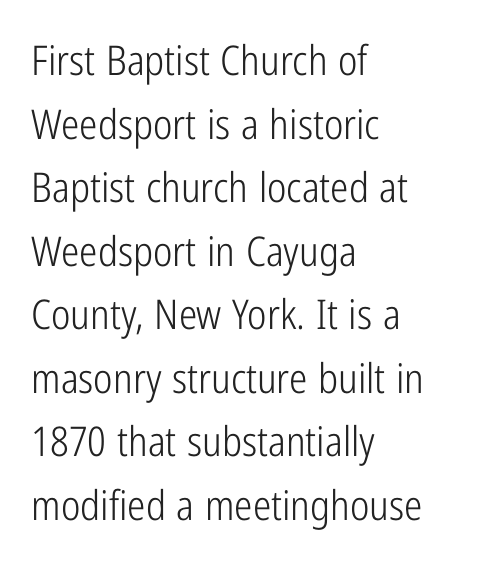
{"serif": "no", "italic": "no", "bold": "no", "weight": "light", "width": "condensed", "stroke_contrast": "low", "x_height": "medium", "monospaced": "no", "underline": "no", "align": "left", "line_spacing": "normal", "line_spacing_ratio": 1.55, "letter_spacing": "normal", "letter_spacing_em": 0.0, "glyph_px": 41}
